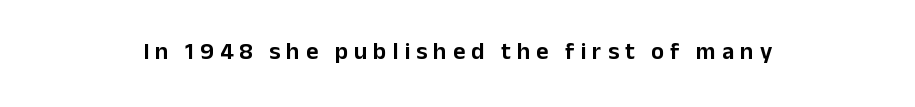
The image shows 24 px text type, upright; set centered, unusually wide letter spacing (+0.25 em), not underlined.
